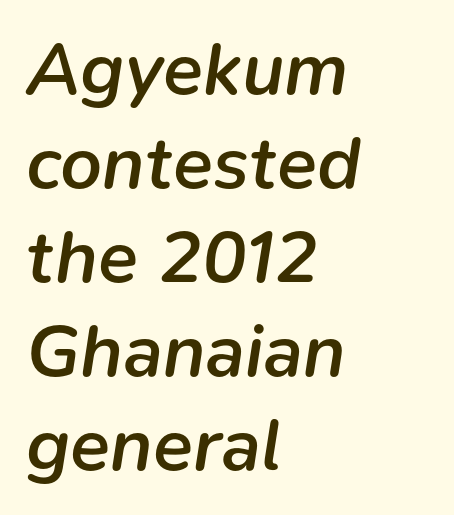
{"italic": "yes", "lean": "right", "slant_degrees": 9, "bold": "semi", "weight": "semibold", "width": "normal", "stroke_contrast": "low", "x_height": "medium", "monospaced": "no", "underline": "no", "align": "left", "line_spacing": "normal", "line_spacing_ratio": 1.27, "letter_spacing": "normal", "letter_spacing_em": 0.0, "glyph_px": 74}
